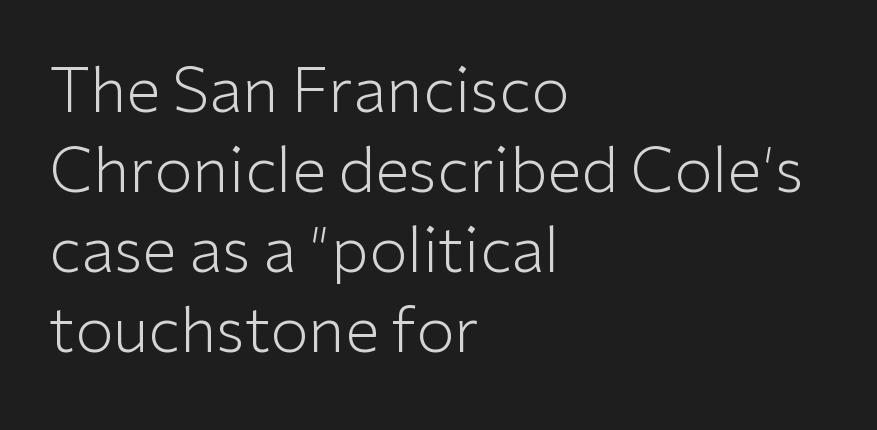
Q: Is the text bold? A: No.
Q: Is the text italic (slanted)? A: No, it is upright.
Q: Is the typeface a serif or a sans-serif typeface? A: Sans-serif.
Q: Is the text underlined? A: No.
Q: How is the paragraph aligned? A: Left-aligned.
Q: Is the spacing between letters normal or unusually wide? A: Normal.
Q: Is the spacing between lines tight, normal or loose? A: Normal.
Q: Width (condensed, normal, or wide)? A: Normal.
Q: Stroke contrast? A: Low.
Q: x-height? A: Medium.
Q: Monospaced? A: No.
